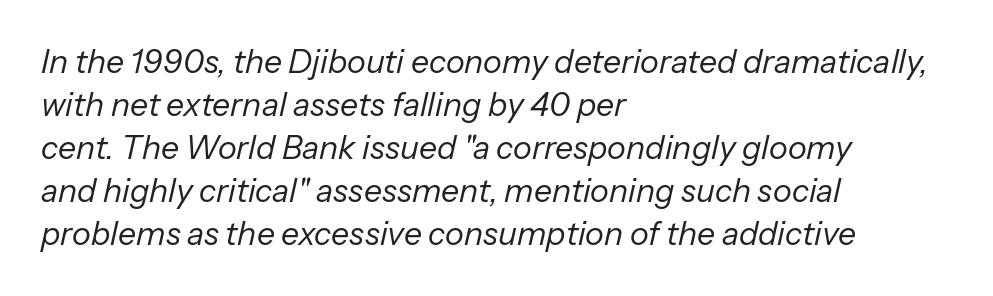
Q: Is the text bold? A: No.
Q: Is the text italic (slanted)? A: Yes, it leans right by about 13 degrees.
Q: Is the text underlined? A: No.
Q: How is the paragraph aligned? A: Left-aligned.
Q: Is the spacing between letters normal or unusually wide? A: Normal.
Q: Is the spacing between lines tight, normal or loose? A: Normal.
Q: Width (condensed, normal, or wide)? A: Normal.
Q: Stroke contrast? A: Low.
Q: x-height? A: Medium.
Q: Monospaced? A: No.
